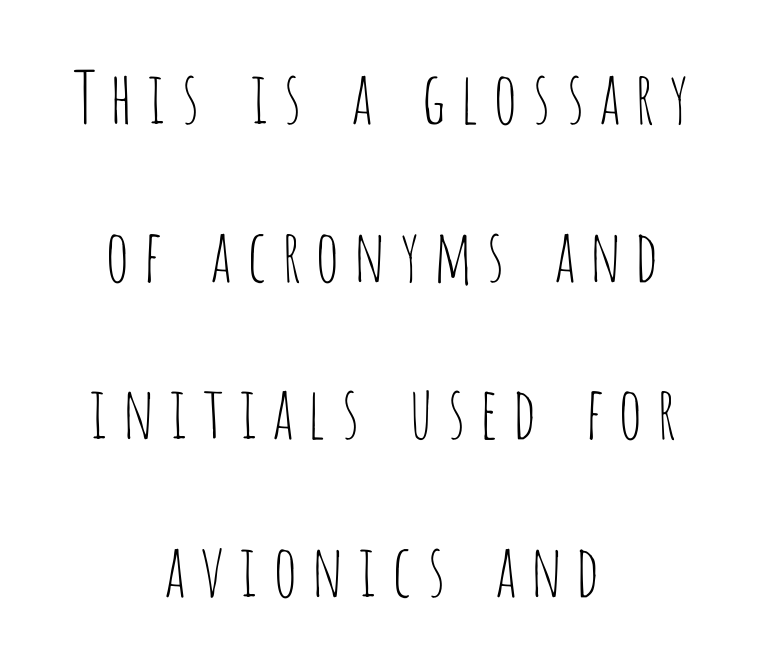
Proportional: the letters do not fall into vertical columns. The weight tops out at a normal text grade. Observe the absence of serifs on each vertical stroke in this sample. A roman cut, with each character standing at attention.
